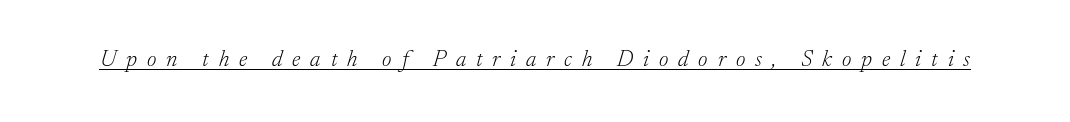
{"italic": "yes", "lean": "right", "slant_degrees": 17, "bold": "no", "underline": "yes", "letter_spacing": "wide", "letter_spacing_em": 0.43, "glyph_px": 23}
